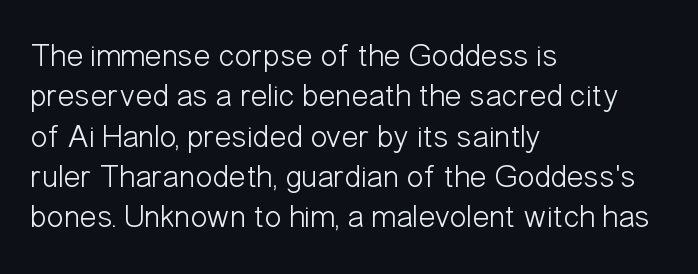
Alignment: flush left. Check the space under the baseline: it is left empty. Evenly set lines give the paragraph a standard silhouette. Look at the tracking — it's just the regular setting, nothing added.
